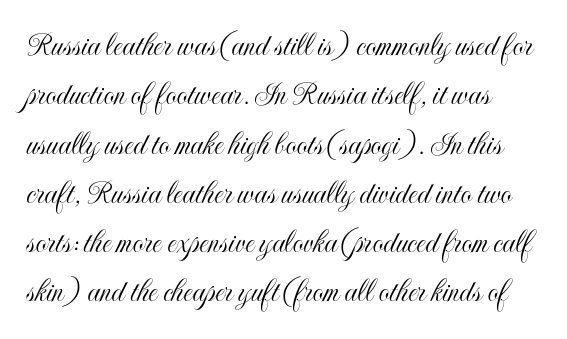
{"width": "condensed", "x_height": "small", "monospaced": "no", "underline": "no", "align": "left", "line_spacing": "normal", "line_spacing_ratio": 1.45, "letter_spacing": "normal", "letter_spacing_em": 0.0, "glyph_px": 34}
